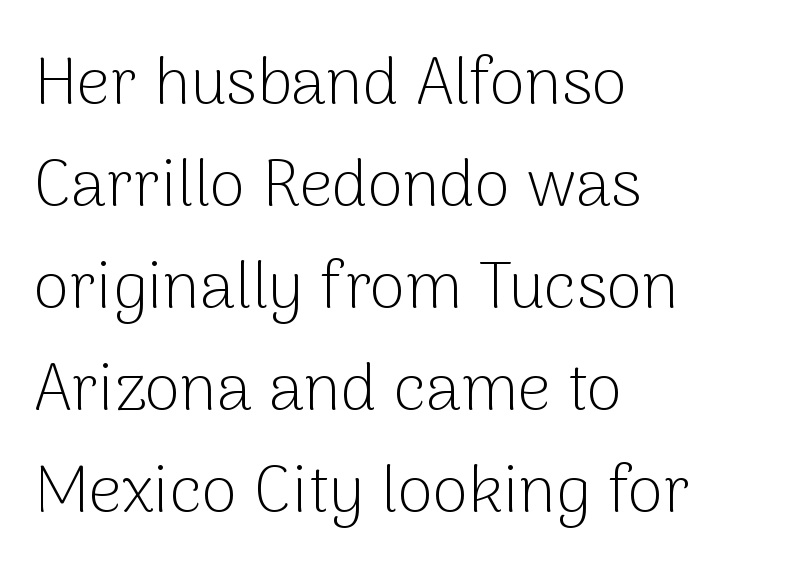
The image shows 65 px light sans-serif type, upright; set left-aligned, normal line spacing (1.57x), normal letter spacing, not underlined; low stroke contrast and a medium x-height.
